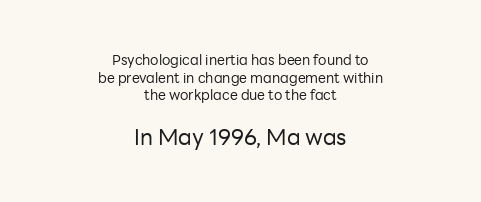
The image shows 22 px text type, upright; set centered, normal line spacing (1.26x), normal letter spacing, not underlined; the second (bottom) block is 1.57x larger.
